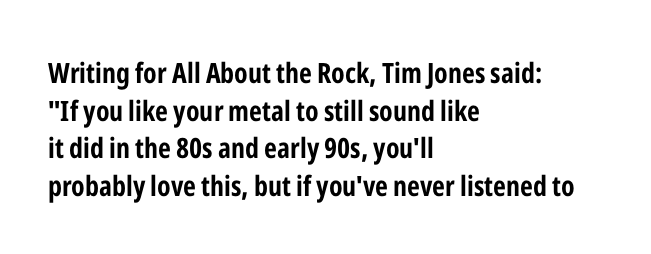
The image shows 28 px bold, condensed sans-serif type, upright; set left-aligned, normal line spacing (1.34x), normal letter spacing, not underlined; low stroke contrast and a medium x-height.
